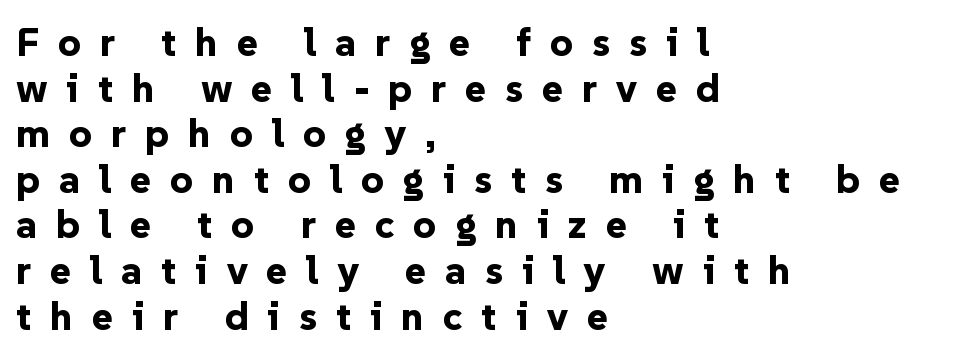
Q: Is the text bold? A: Yes.
Q: Is the text italic (slanted)? A: No, it is upright.
Q: Is the typeface a serif or a sans-serif typeface? A: Sans-serif.
Q: Is the text underlined? A: No.
Q: How is the paragraph aligned? A: Left-aligned.
Q: Is the spacing between letters normal or unusually wide? A: Unusually wide.
Q: Is the spacing between lines tight, normal or loose? A: Tight.
Q: Width (condensed, normal, or wide)? A: Normal.
Q: Stroke contrast? A: Low.
Q: x-height? A: Medium.
Q: Monospaced? A: No.
